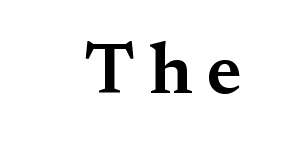
Check the space under the baseline: it is left empty. Think of a printed novel: that variable character pitch is what you see here. Classification — serif. These lines have a slow, spaced-out rhythm from letter to letter. Every letter is mildly thick-stroked: semibold rather than bold. When letters stand straight like this, we call the style roman or upright.
